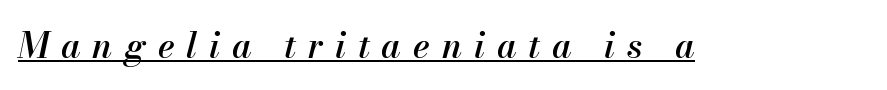
The image shows 35 px semibold type, italic (leaning right); set unusually wide letter spacing (+0.34 em), underlined; medium stroke contrast and a small x-height.
